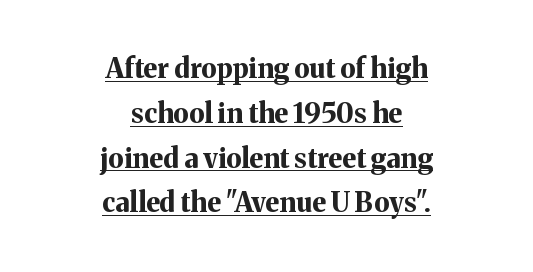
Heavy-handed strokes throughout: this text is bold. Upright lettering throughout. Leading matches the norm, producing a regular column. This is underlined copy, the kind a proofreader might mark for attention.
